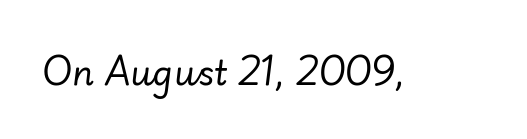
Observe the ordinary spacing: letters are neighbours, not strangers. Weight class: somewhere from thin through regular. Note the varied advance widths — an 'i' is clearly narrower than an 'm'. The passage shown leans; its letterforms are oblique. Lines of text with bare space underneath.
